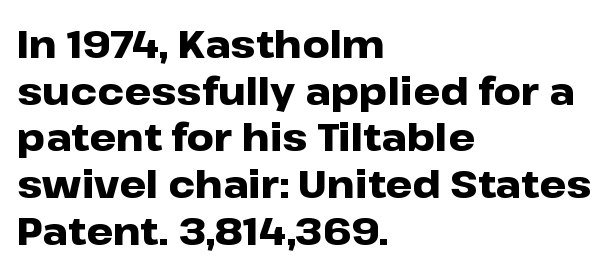
The image shows 38 px heavy, wide sans-serif type, upright; set left-aligned, line spacing 1.23x, normal letter spacing, not underlined; low stroke contrast and a medium x-height.
